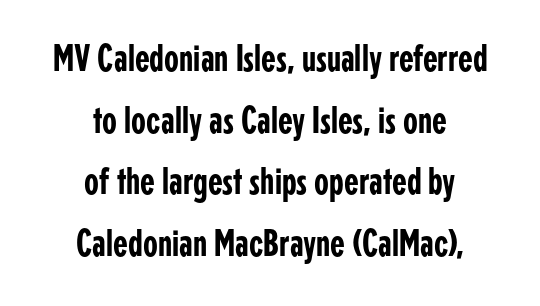
{"serif": "no", "italic": "no", "width": "condensed", "stroke_contrast": "low", "x_height": "medium", "monospaced": "no", "underline": "no", "align": "center", "line_spacing": "normal", "line_spacing_ratio": 1.62, "letter_spacing": "normal", "letter_spacing_em": 0.0, "glyph_px": 38}
